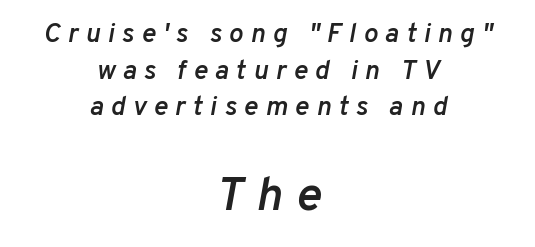
Q: Is the text bold? A: Semi-bold.
Q: Is the text italic (slanted)? A: Yes, it leans right by about 10 degrees.
Q: Is the text underlined? A: No.
Q: How is the paragraph aligned? A: Centered.
Q: Is the spacing between letters normal or unusually wide? A: Unusually wide.
Q: Is the spacing between lines tight, normal or loose? A: Normal.
Q: Which block of text is set in a larger size, the first (top) or the second (bottom)? A: The second (bottom) one.
Q: Width (condensed, normal, or wide)? A: Normal.
Q: Stroke contrast? A: Low.
Q: x-height? A: Medium.
Q: Monospaced? A: No.
